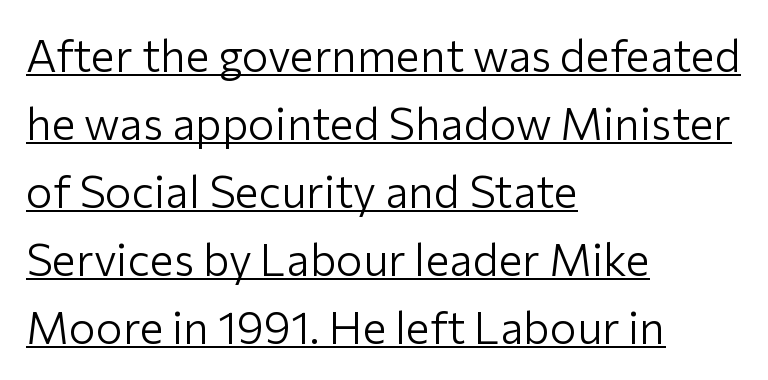
Q: Is the text bold? A: No.
Q: Is the text italic (slanted)? A: No, it is upright.
Q: Is the typeface a serif or a sans-serif typeface? A: Sans-serif.
Q: Is the text underlined? A: Yes.
Q: How is the paragraph aligned? A: Left-aligned.
Q: Is the spacing between letters normal or unusually wide? A: Normal.
Q: Is the spacing between lines tight, normal or loose? A: Normal.
Q: Width (condensed, normal, or wide)? A: Normal.
Q: Stroke contrast? A: Low.
Q: x-height? A: Medium.
Q: Monospaced? A: No.
